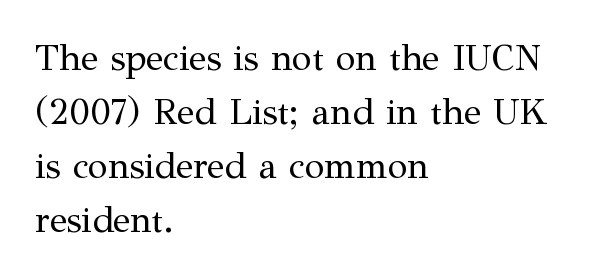
Heft: none added — not bold. Each letter keeps its own natural width here, so spacing adapts to shape. A typesetter would call this zero additional tracking. In CSS terms this would be text-align: left.
